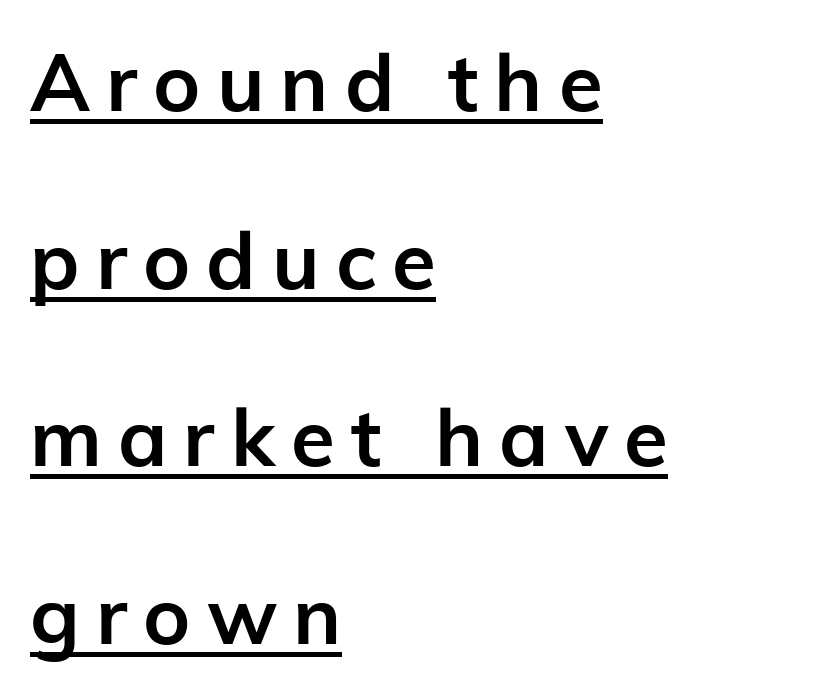
{"serif": "no", "italic": "no", "bold": "yes", "weight": "semibold", "width": "normal", "stroke_contrast": "low", "x_height": "medium", "monospaced": "no", "underline": "yes", "align": "left", "line_spacing": "loose", "line_spacing_ratio": 2.22, "letter_spacing": "wide", "letter_spacing_em": 0.2, "glyph_px": 80}
